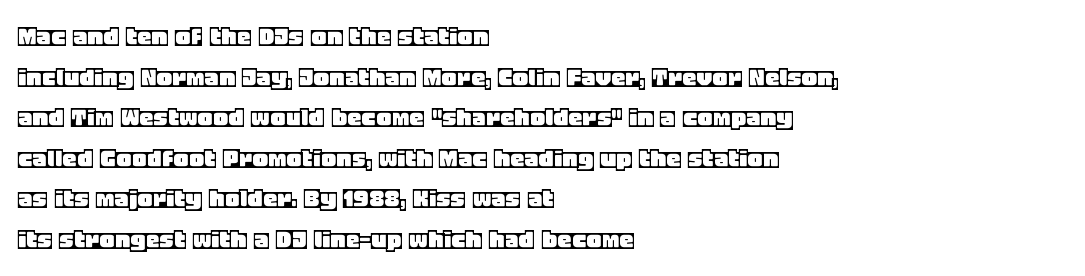
Q: Is the text italic (slanted)? A: No, it is upright.
Q: Is the text underlined? A: No.
Q: How is the paragraph aligned? A: Left-aligned.
Q: Is the spacing between letters normal or unusually wide? A: Normal.
Q: Is the spacing between lines tight, normal or loose? A: Normal.
Q: Width (condensed, normal, or wide)? A: Normal.
Q: x-height? A: Large.
Q: Monospaced? A: No.
